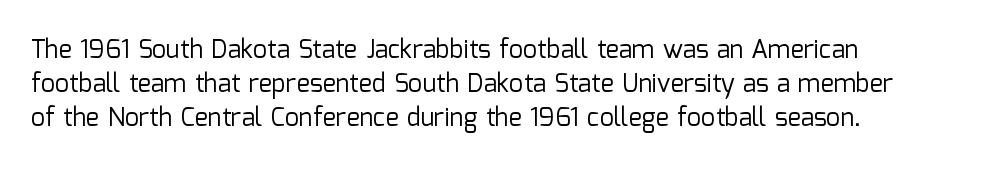
The image shows 25 px text type, upright; set left-aligned, normal line spacing (1.37x), normal letter spacing, not underlined.
